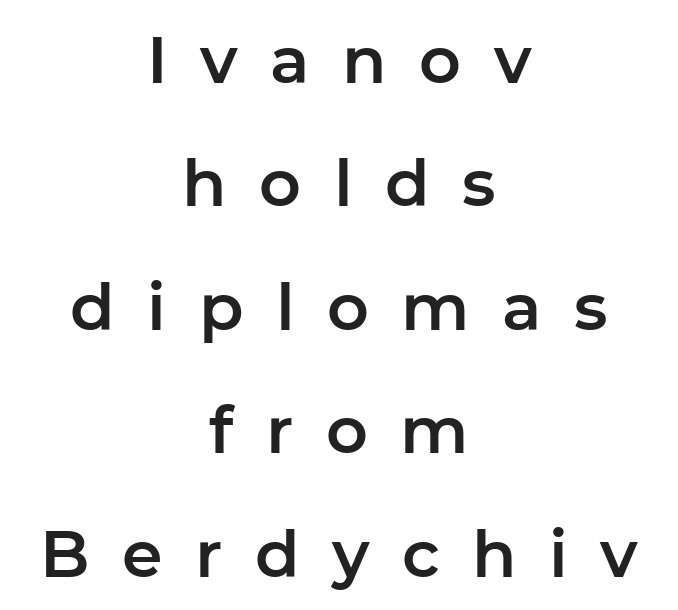
{"serif": "no", "italic": "no", "width": "normal", "stroke_contrast": "low", "x_height": "medium", "monospaced": "no", "underline": "no", "align": "center", "line_spacing": "loose", "line_spacing_ratio": 1.9, "letter_spacing": "wide", "letter_spacing_em": 0.5, "glyph_px": 65}
